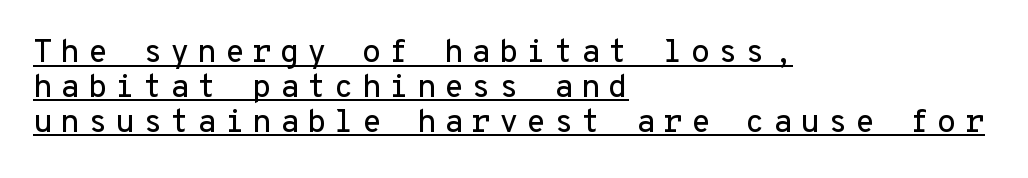
{"serif": "no", "italic": "no", "width": "normal", "stroke_contrast": "low", "x_height": "medium", "monospaced": "yes", "underline": "yes", "align": "left", "line_spacing": "tight", "line_spacing_ratio": 1.09, "letter_spacing": "wide", "letter_spacing_em": 0.24, "glyph_px": 32}
